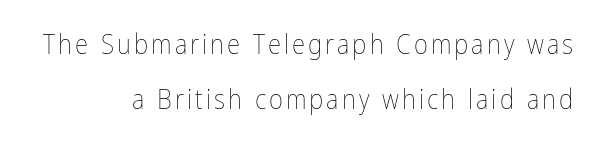
The image shows 27 px text type, upright; set right-aligned, loose line spacing (2.02x), not underlined.
